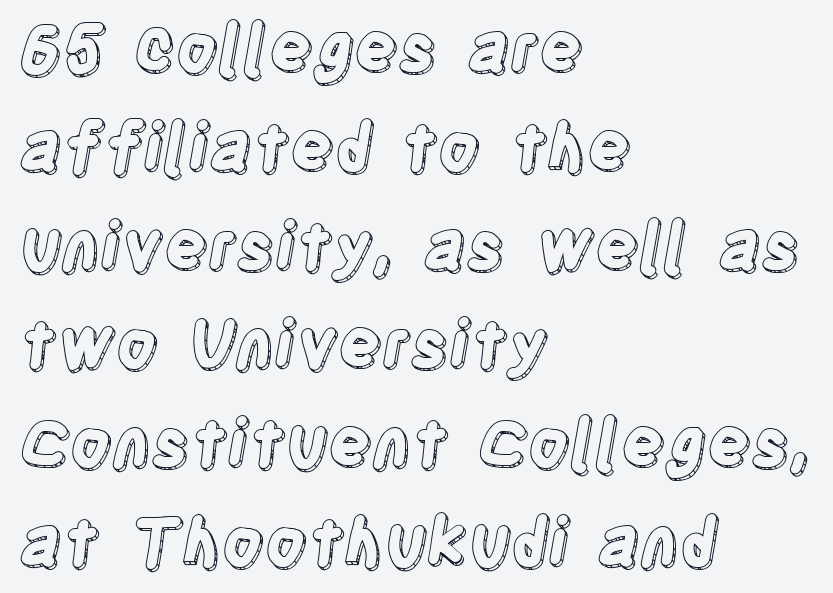
The image shows 65 px condensed type; set left-aligned, normal line spacing (1.52x), normal letter spacing, not underlined; a large x-height.
